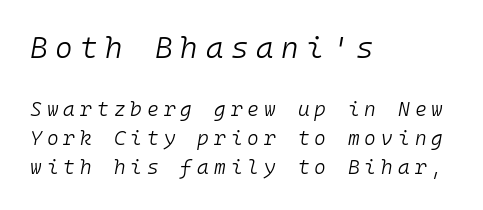
Q: Is the text bold? A: No.
Q: Is the text italic (slanted)? A: Yes, it leans right by about 10 degrees.
Q: Is the text underlined? A: No.
Q: How is the paragraph aligned? A: Left-aligned.
Q: Is the spacing between letters normal or unusually wide? A: Unusually wide.
Q: Is the spacing between lines tight, normal or loose? A: Normal.
Q: Which block of text is set in a larger size, the first (top) or the second (bottom)? A: The first (top) one.
Q: Width (condensed, normal, or wide)? A: Normal.
Q: Stroke contrast? A: Low.
Q: x-height? A: Medium.
Q: Monospaced? A: Yes.
